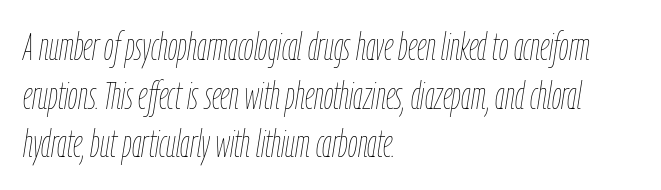
The font's italic variant was chosen for this text. Line starts are locked; line ends wander. Tracking here is standard; glyphs follow each other at the usual distance. The strokes carry an ordinary text weight at most. Type without underlining. Think of a printed novel: that variable character pitch is what you see here.
